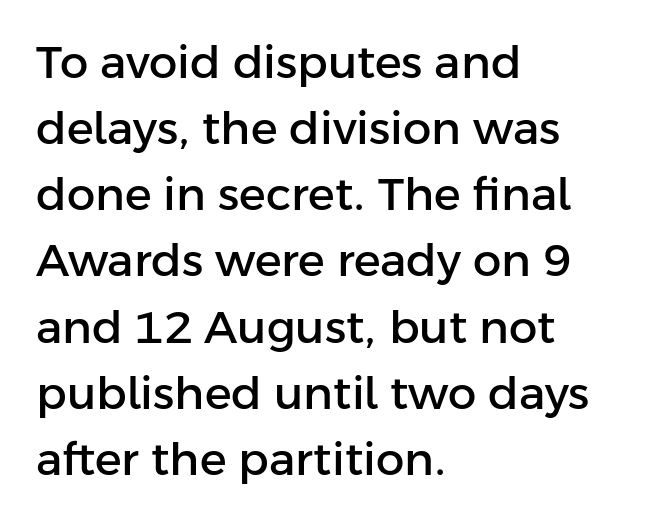
The image shows 45 px sans-serif type, upright; set left-aligned, normal line spacing (1.47x), normal letter spacing, not underlined; low stroke contrast and a medium x-height.
